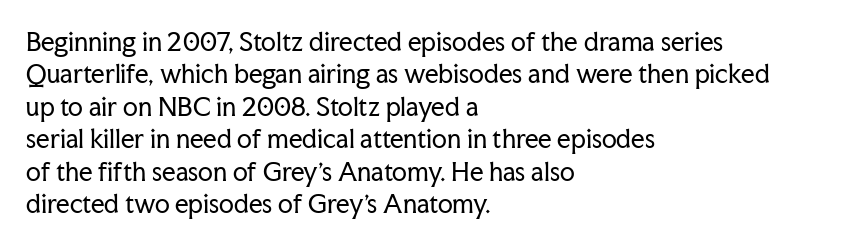
{"italic": "no", "bold": "no", "underline": "no", "align": "left", "line_spacing": "normal", "line_spacing_ratio": 1.35, "letter_spacing": "normal", "letter_spacing_em": 0.0, "glyph_px": 24}
